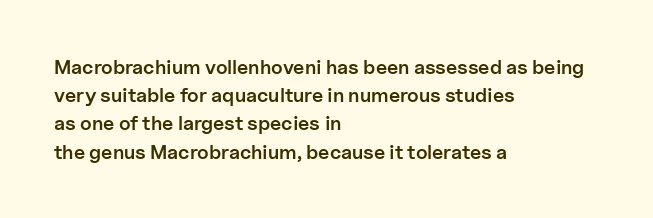
The image shows 20 px text type, upright; set left-aligned, normal line spacing (1.41x), normal letter spacing, not underlined.
